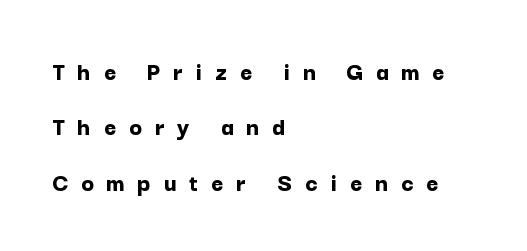
{"italic": "no", "bold": "yes", "underline": "no", "align": "left", "line_spacing": "loose", "line_spacing_ratio": 2.13, "letter_spacing": "wide", "letter_spacing_em": 0.5, "glyph_px": 26}
